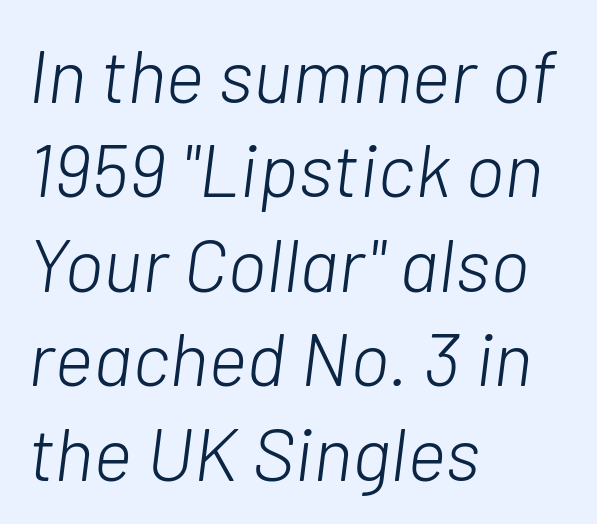
Q: Is the text bold? A: No.
Q: Is the text italic (slanted)? A: Yes, it leans right by about 7 degrees.
Q: Is the text underlined? A: No.
Q: How is the paragraph aligned? A: Left-aligned.
Q: Is the spacing between letters normal or unusually wide? A: Normal.
Q: Is the spacing between lines tight, normal or loose? A: Normal.
Q: Width (condensed, normal, or wide)? A: Normal.
Q: Stroke contrast? A: Low.
Q: x-height? A: Medium.
Q: Monospaced? A: No.
